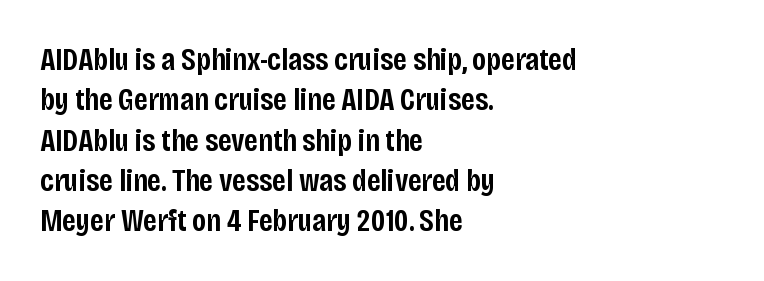
The image shows 32 px semibold, condensed sans-serif type, upright; set left-aligned, normal line spacing (1.26x), normal letter spacing, not underlined; low stroke contrast and a large x-height.
